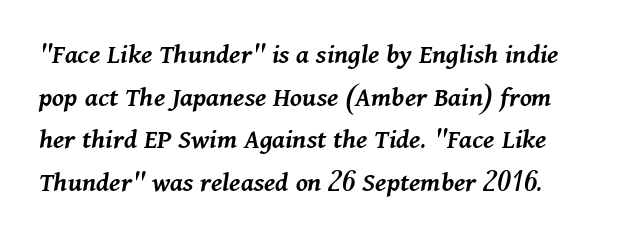
The image shows 29 px semibold type, italic (leaning right); set normal line spacing (1.47x), normal letter spacing, not underlined; medium stroke contrast and a medium x-height.
